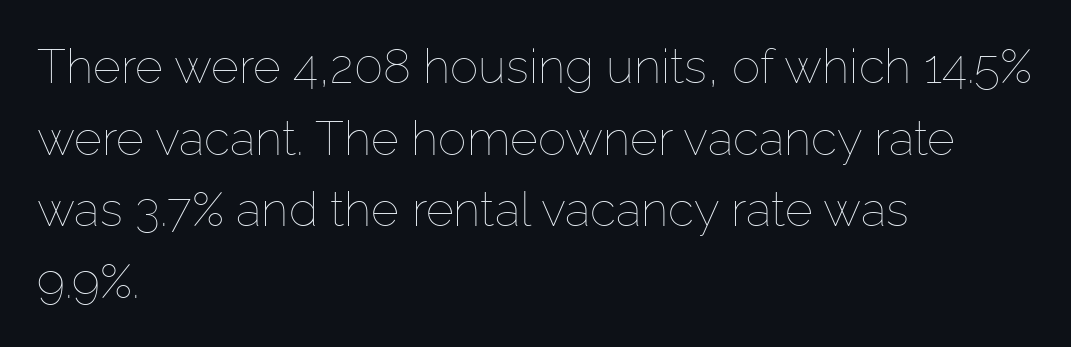
The image shows 48 px thin type, upright; set left-aligned, normal line spacing (1.49x), normal letter spacing, not underlined; low stroke contrast and a medium x-height.
